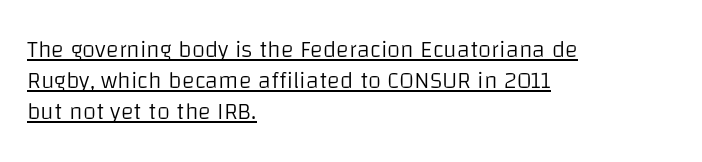
{"italic": "no", "bold": "no", "underline": "yes", "align": "left", "line_spacing": "normal", "line_spacing_ratio": 1.3, "letter_spacing": "normal", "letter_spacing_em": 0.0, "glyph_px": 24}
